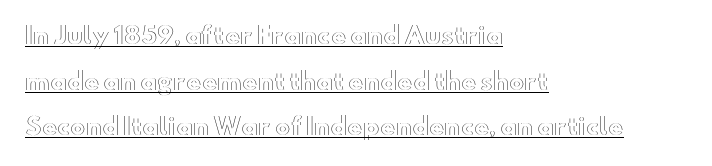
The image shows 23 px text type, upright; set left-aligned, loose line spacing (1.98x), normal letter spacing, underlined.
